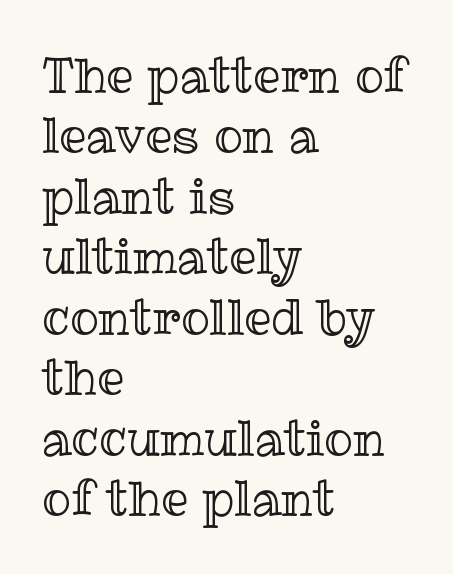
The image shows 48 px text type, upright; set left-aligned, normal line spacing (1.26x), normal letter spacing, not underlined; a medium x-height.
